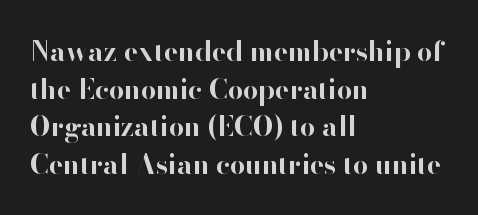
Q: Is the text bold? A: Yes.
Q: Is the text italic (slanted)? A: No, it is upright.
Q: Is the text underlined? A: No.
Q: How is the paragraph aligned? A: Left-aligned.
Q: Is the spacing between letters normal or unusually wide? A: Normal.
Q: Is the spacing between lines tight, normal or loose? A: Normal.
